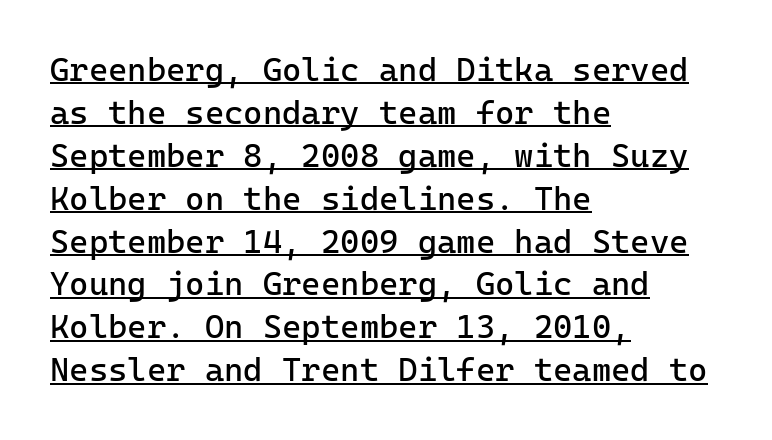
Q: Is the text bold? A: No.
Q: Is the text italic (slanted)? A: No, it is upright.
Q: Is the typeface a serif or a sans-serif typeface? A: Sans-serif.
Q: Is the text underlined? A: Yes.
Q: How is the paragraph aligned? A: Left-aligned.
Q: Is the spacing between letters normal or unusually wide? A: Normal.
Q: Is the spacing between lines tight, normal or loose? A: Normal.
Q: Width (condensed, normal, or wide)? A: Normal.
Q: Stroke contrast? A: Low.
Q: x-height? A: Medium.
Q: Monospaced? A: Yes.
